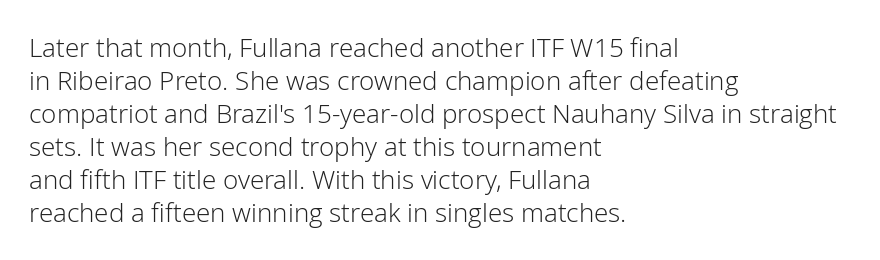
{"italic": "no", "bold": "no", "underline": "no", "align": "left", "line_spacing": "normal", "line_spacing_ratio": 1.27, "letter_spacing": "normal", "letter_spacing_em": 0.0, "glyph_px": 26}
